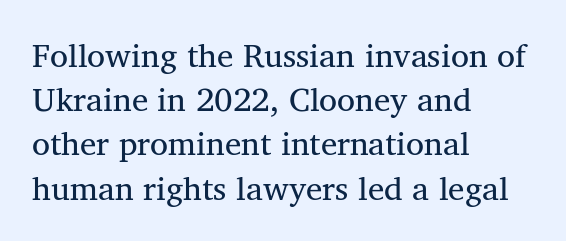
{"serif": "yes", "italic": "no", "bold": "no", "weight": "regular", "width": "normal", "stroke_contrast": "medium", "x_height": "medium", "monospaced": "no", "underline": "no", "align": "left", "line_spacing": "normal", "line_spacing_ratio": 1.34, "letter_spacing": "normal", "letter_spacing_em": 0.0, "glyph_px": 33}
